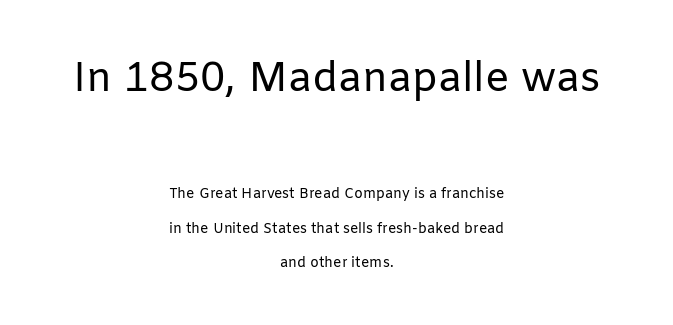
Varying glyph widths throughout — classic text-font behaviour. The whitespace from short lines is split evenly between both sides. The passage shown has conventional tracking throughout. When letters stand straight like this, we call the style roman or upright. On a weight scale, this lands at 450 or below.
